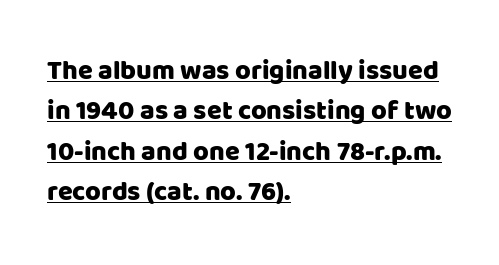
Compared with a centered layout, this one pins lines to the left instead. Ascenders rise straight up at ninety degrees. Check the space under the baseline: a stroke is drawn there. Reading down the column, the eye jumps a familiar distance to each next line.
